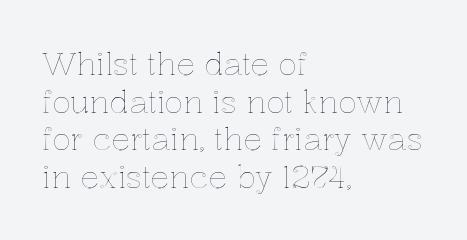
The image shows 31 px text type, upright; set left-aligned, line spacing 1.21x, normal letter spacing, not underlined; a medium x-height.
